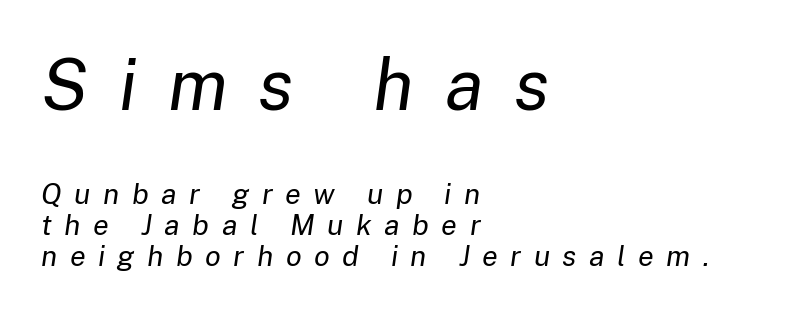
Do the characters align in a grid? No, the font is proportional. The letterforms sit at book weight or below. Rendered with sloped, italic letterforms. Scale decreases going downward across the two blocks.
